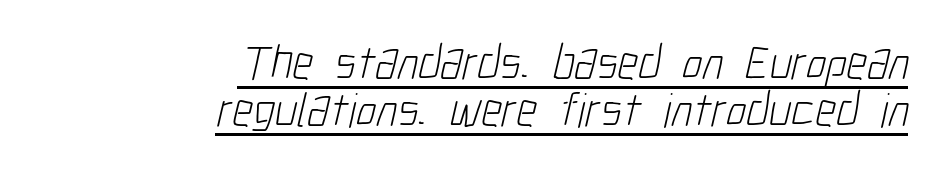
Q: Is the text bold? A: No.
Q: Is the typeface a serif or a sans-serif typeface? A: Sans-serif.
Q: Is the text underlined? A: Yes.
Q: How is the paragraph aligned? A: Right-aligned.
Q: Is the spacing between letters normal or unusually wide? A: Normal.
Q: Is the spacing between lines tight, normal or loose? A: Tight.
Q: Width (condensed, normal, or wide)? A: Condensed.
Q: Stroke contrast? A: Low.
Q: x-height? A: Medium.
Q: Monospaced? A: No.
